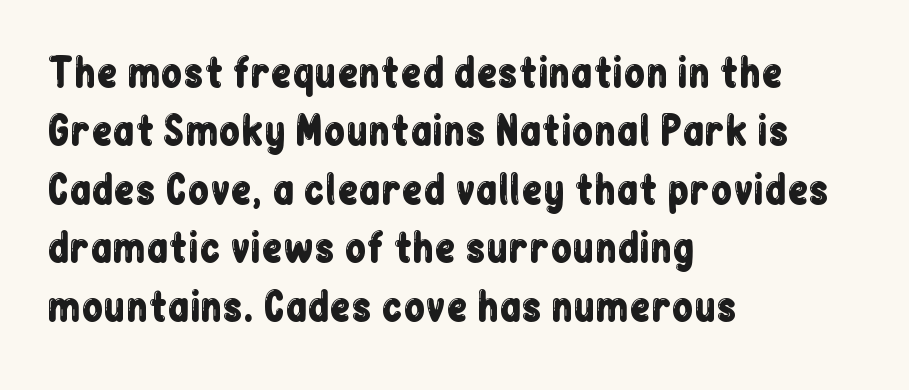
{"serif": "no", "italic": "no", "width": "condensed", "stroke_contrast": "low", "x_height": "medium", "monospaced": "no", "underline": "no", "align": "left", "line_spacing": "normal", "line_spacing_ratio": 1.5, "letter_spacing": "normal", "letter_spacing_em": 0.0, "glyph_px": 39}
